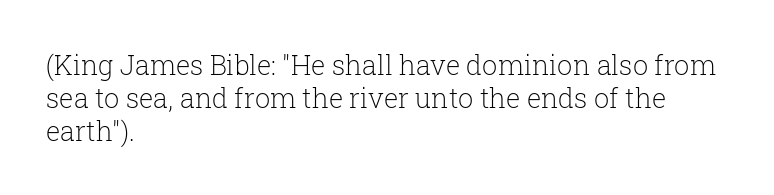
The type sits square on the baseline with zero lean. All the whitespace from short lines collects on the right. Students, note that the glyphs here touch the page at normal intervals. Weight class: somewhere from thin through regular. The foot of each line stays bare and open.
